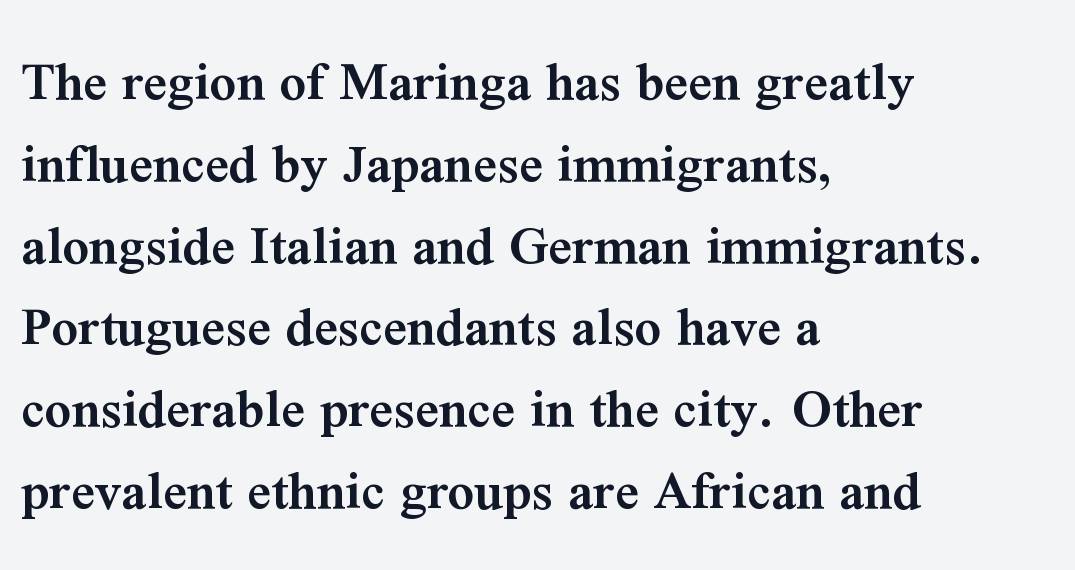
{"serif": "yes", "italic": "no", "bold": "semi", "weight": "semibold", "width": "normal", "stroke_contrast": "medium", "x_height": "medium", "monospaced": "no", "underline": "no", "align": "left", "line_spacing": "normal", "line_spacing_ratio": 1.41, "letter_spacing": "normal", "letter_spacing_em": 0.0, "glyph_px": 58}
